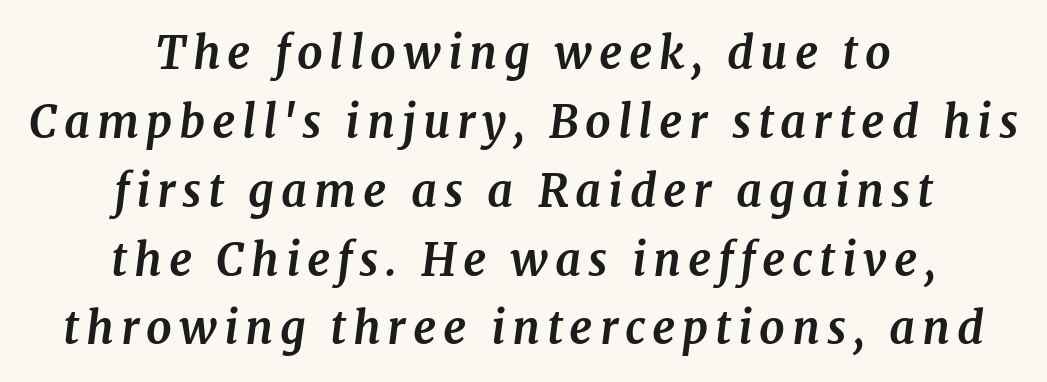
{"serif": "yes", "italic": "yes", "lean": "right", "slant_degrees": 7, "bold": "yes", "weight": "bold", "width": "normal", "stroke_contrast": "medium", "x_height": "medium", "monospaced": "no", "underline": "no", "align": "center", "line_spacing": "normal", "line_spacing_ratio": 1.53, "glyph_px": 45}
